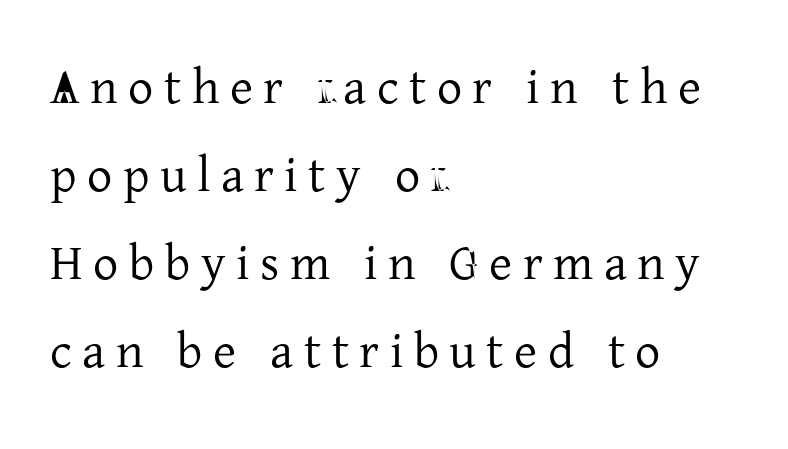
Q: Is the text italic (slanted)? A: No, it is upright.
Q: Is the typeface a serif or a sans-serif typeface? A: Serif.
Q: Is the text underlined? A: No.
Q: How is the paragraph aligned? A: Left-aligned.
Q: Is the spacing between letters normal or unusually wide? A: Unusually wide.
Q: Width (condensed, normal, or wide)? A: Normal.
Q: Stroke contrast? A: Low.
Q: x-height? A: Medium.
Q: Monospaced? A: No.
